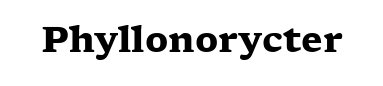
Typographic density is high because the face is bold. Does the lettering tilt? It doesn't — this is upright. Note the varied advance widths — an 'i' is clearly narrower than an 'm'. Tracking value appears to be zero — textbook default spacing. Words float on clear page, feet unadorned.
